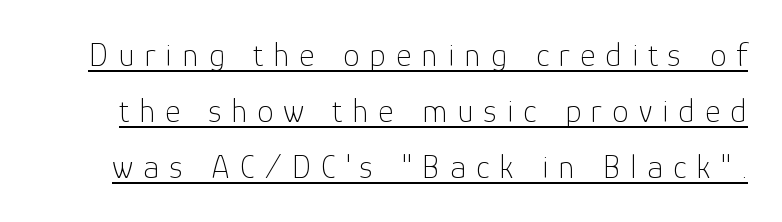
The image shows 34 px thin sans-serif type, upright; set normal line spacing (1.65x), unusually wide letter spacing (+0.29 em), underlined; low stroke contrast and a medium x-height.
